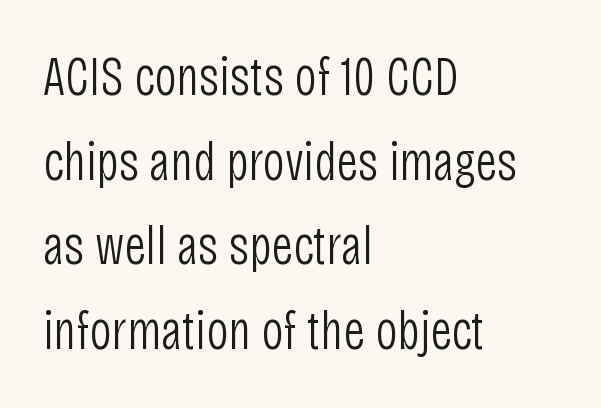
Q: Is the text bold? A: No.
Q: Is the text italic (slanted)? A: No, it is upright.
Q: Is the typeface a serif or a sans-serif typeface? A: Sans-serif.
Q: Is the text underlined? A: No.
Q: How is the paragraph aligned? A: Left-aligned.
Q: Is the spacing between letters normal or unusually wide? A: Normal.
Q: Is the spacing between lines tight, normal or loose? A: Normal.
Q: Width (condensed, normal, or wide)? A: Condensed.
Q: Stroke contrast? A: Low.
Q: x-height? A: Large.
Q: Monospaced? A: No.
